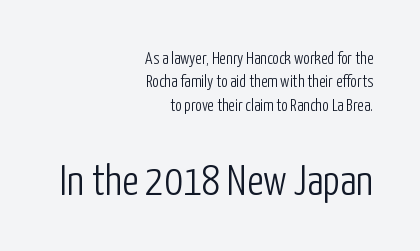
The image shows 43 px light, condensed sans-serif type, upright; set right-aligned, normal line spacing (1.38x), normal letter spacing, not underlined; the second (bottom) block is 2.53x larger; low stroke contrast and a medium x-height.
